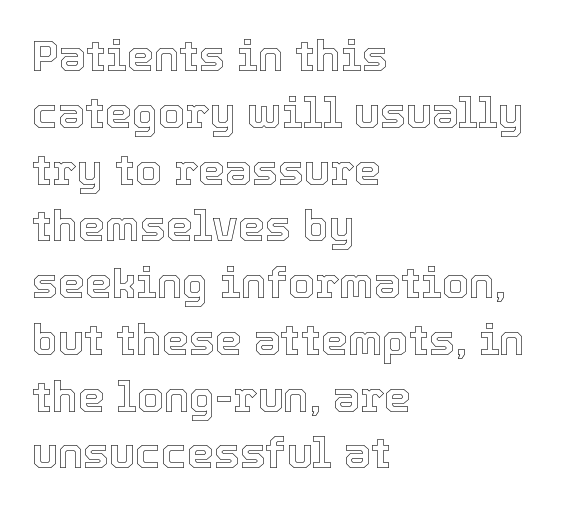
{"italic": "no", "width": "normal", "x_height": "medium", "monospaced": "no", "underline": "no", "align": "left", "line_spacing": "normal", "line_spacing_ratio": 1.32, "letter_spacing": "normal", "letter_spacing_em": 0.0, "glyph_px": 43}
